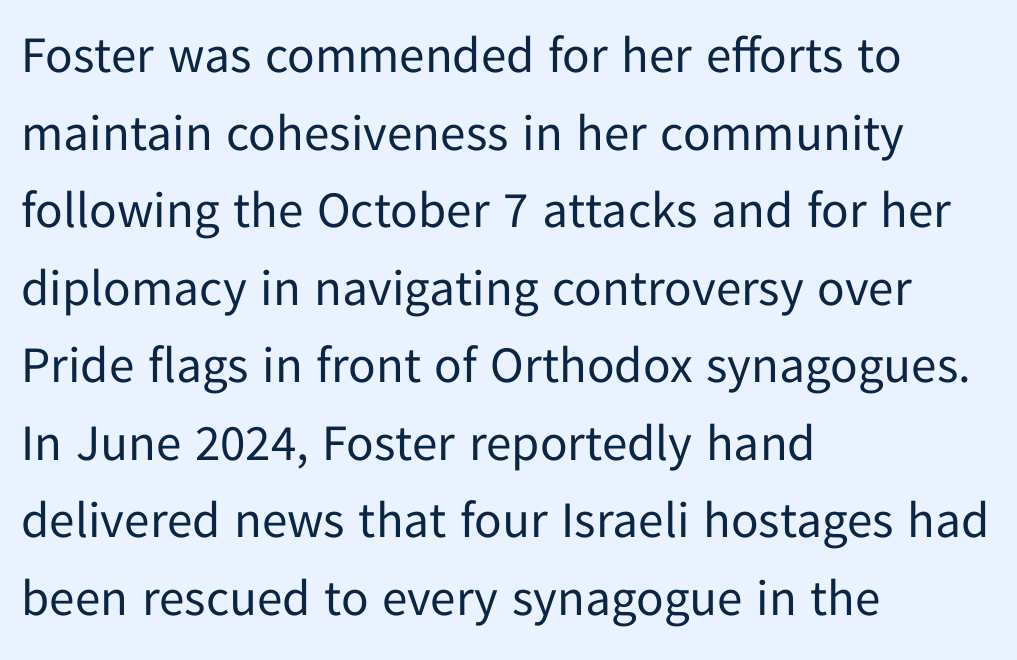
Q: Is the text bold? A: No.
Q: Is the text italic (slanted)? A: No, it is upright.
Q: Is the typeface a serif or a sans-serif typeface? A: Sans-serif.
Q: Is the text underlined? A: No.
Q: How is the paragraph aligned? A: Left-aligned.
Q: Is the spacing between letters normal or unusually wide? A: Normal.
Q: Is the spacing between lines tight, normal or loose? A: Normal.
Q: Width (condensed, normal, or wide)? A: Normal.
Q: Stroke contrast? A: Low.
Q: x-height? A: Medium.
Q: Monospaced? A: No.
